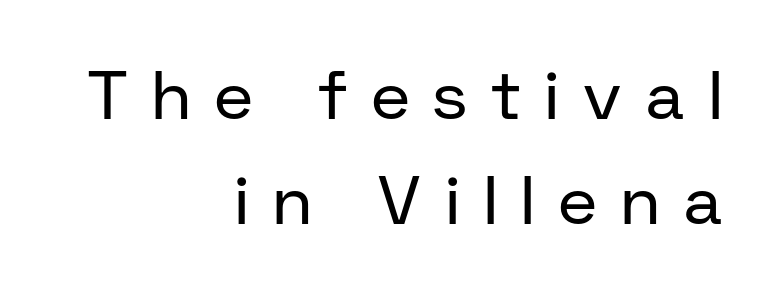
Descenders hang freely into open space. Display-style spreading of the glyphs; the letterfit is very open. Style check: upright. No letter is thick-stroked: the sample isn't bold.
